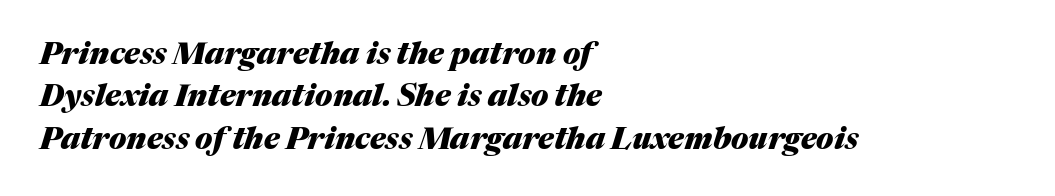
{"italic": "yes", "lean": "right", "slant_degrees": 17, "bold": "yes", "weight": "heavy", "width": "normal", "stroke_contrast": "medium", "x_height": "medium", "monospaced": "no", "underline": "no", "align": "left", "line_spacing": "normal", "line_spacing_ratio": 1.41, "letter_spacing": "normal", "letter_spacing_em": 0.0, "glyph_px": 30}
